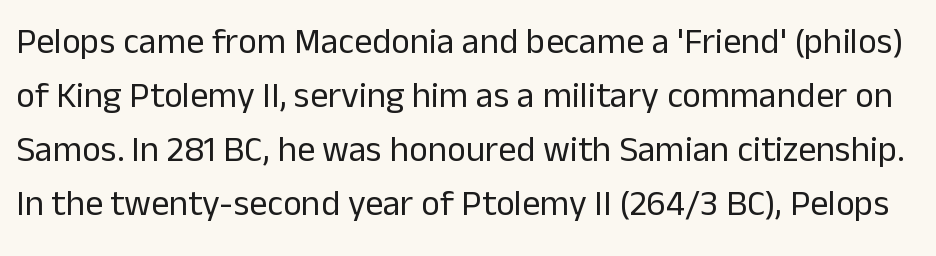
The image shows 36 px regular-weight sans-serif type, upright; set normal line spacing (1.5x), normal letter spacing, not underlined; low stroke contrast and a medium x-height.
